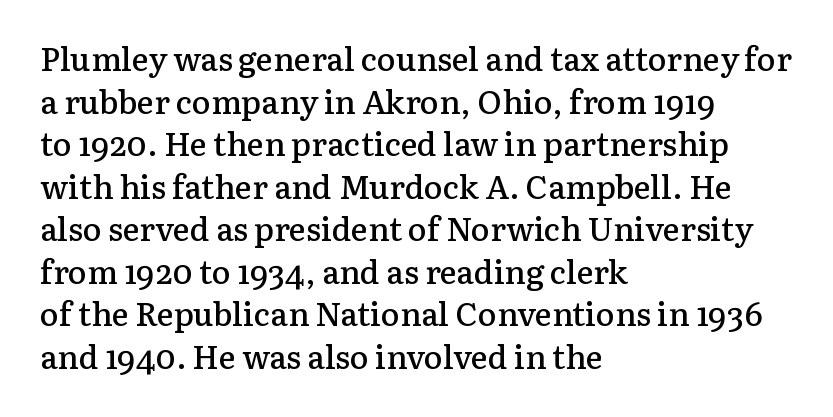
{"serif": "yes", "italic": "no", "bold": "semi", "weight": "semibold", "width": "normal", "stroke_contrast": "low", "x_height": "medium", "monospaced": "no", "underline": "no", "align": "left", "line_spacing": "normal", "line_spacing_ratio": 1.33, "letter_spacing": "normal", "letter_spacing_em": 0.0, "glyph_px": 32}
